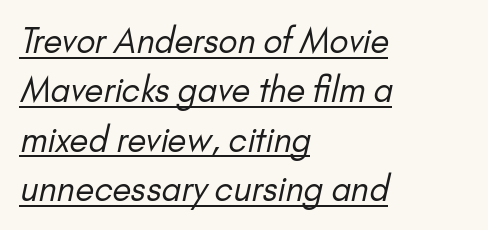
The image shows 34 px regular-weight sans-serif type; set left-aligned, normal line spacing (1.45x), normal letter spacing, underlined; low stroke contrast and a small x-height.
